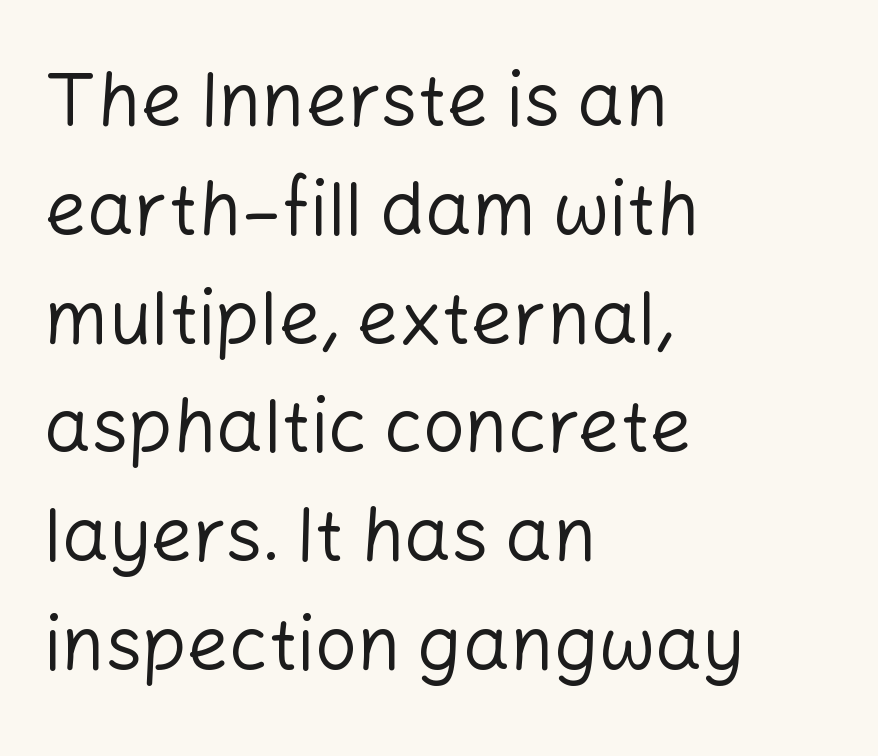
Q: Is the text bold? A: No.
Q: Is the text italic (slanted)? A: No, it is upright.
Q: Is the typeface a serif or a sans-serif typeface? A: Sans-serif.
Q: Is the text underlined? A: No.
Q: How is the paragraph aligned? A: Left-aligned.
Q: Is the spacing between letters normal or unusually wide? A: Normal.
Q: Is the spacing between lines tight, normal or loose? A: Normal.
Q: Width (condensed, normal, or wide)? A: Normal.
Q: Stroke contrast? A: Low.
Q: x-height? A: Medium.
Q: Monospaced? A: No.
